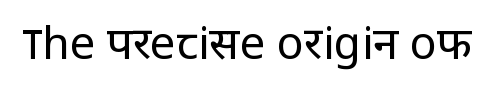
The image shows 45 px regular-weight sans-serif type, upright; set normal letter spacing, not underlined; low stroke contrast and a medium x-height.
